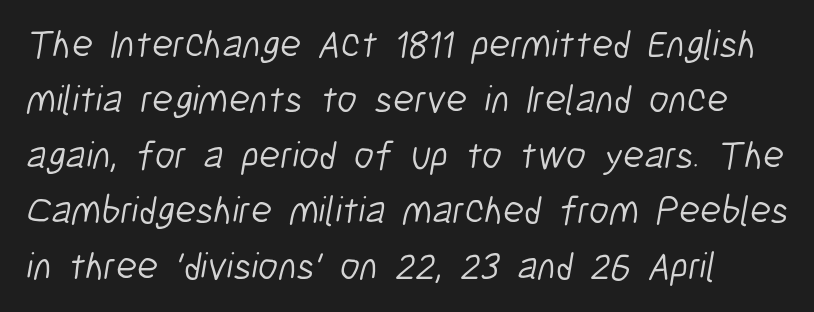
The face used here is proportionally spaced, like ordinary book or web type. The text was rendered using a sans face with plain stroke endings. Students, note that the glyphs here touch the page at normal intervals. Only glyphs here, with clear space below each row. If you measured baseline to baseline, you'd find a middling distance.
